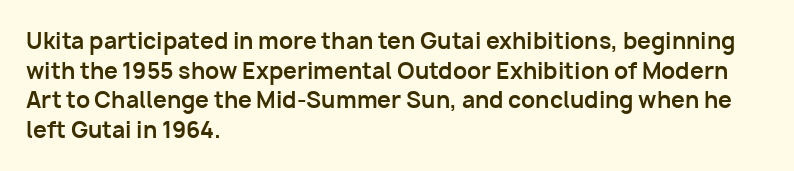
Caption: standard tracking, unaltered. Bold? Absolutely — the strokes are thick and heavy. Where is the straight margin? On the left. The line-height multiplier appears to be the usual default. Underlining? Definitely not there. Upright lettering throughout.
